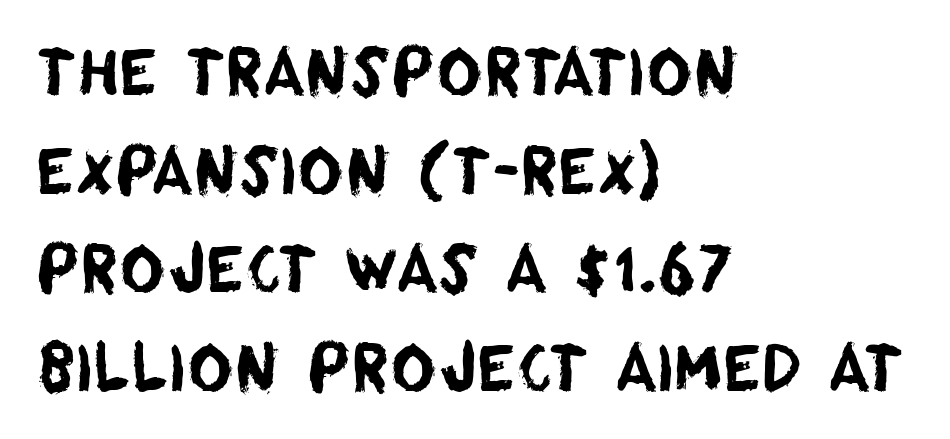
Q: Is the typeface a serif or a sans-serif typeface? A: Sans-serif.
Q: Is the text underlined? A: No.
Q: How is the paragraph aligned? A: Left-aligned.
Q: Is the spacing between letters normal or unusually wide? A: Normal.
Q: Is the spacing between lines tight, normal or loose? A: Normal.
Q: Width (condensed, normal, or wide)? A: Normal.
Q: Stroke contrast? A: Low.
Q: x-height? A: Large.
Q: Monospaced? A: No.
